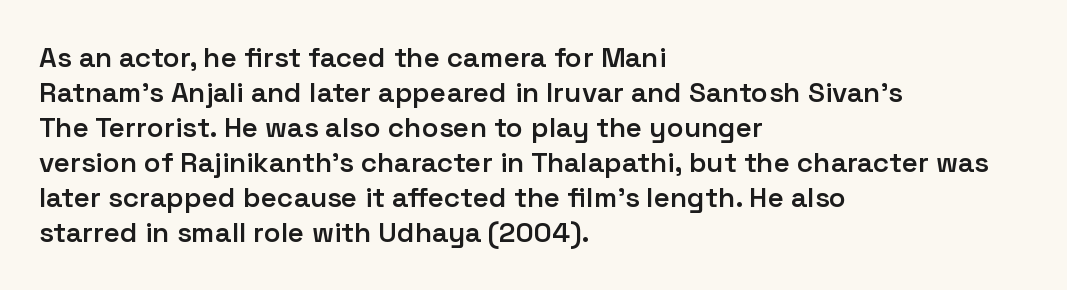
The image shows 28 px semibold sans-serif type, upright; set left-aligned, normal line spacing (1.25x), normal letter spacing, not underlined; low stroke contrast and a medium x-height.
